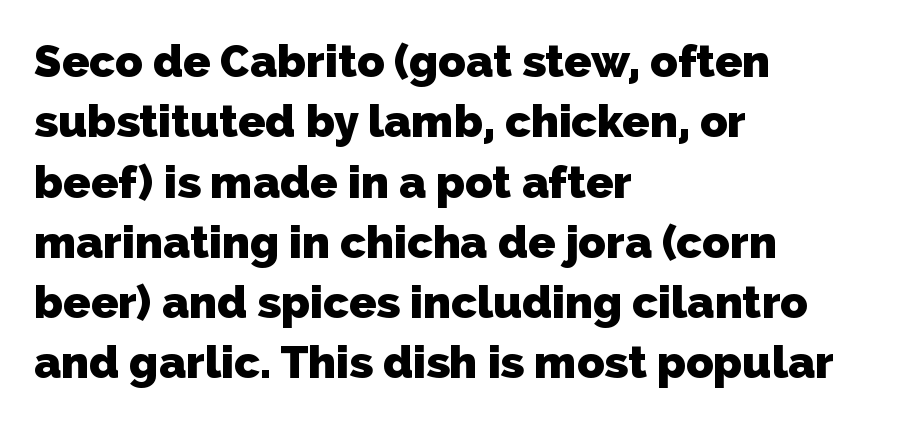
{"serif": "no", "bold": "yes", "weight": "heavy", "width": "normal", "stroke_contrast": "low", "x_height": "medium", "monospaced": "no", "underline": "no", "align": "left", "line_spacing": "normal", "line_spacing_ratio": 1.34, "letter_spacing": "normal", "letter_spacing_em": 0.0, "glyph_px": 45}
